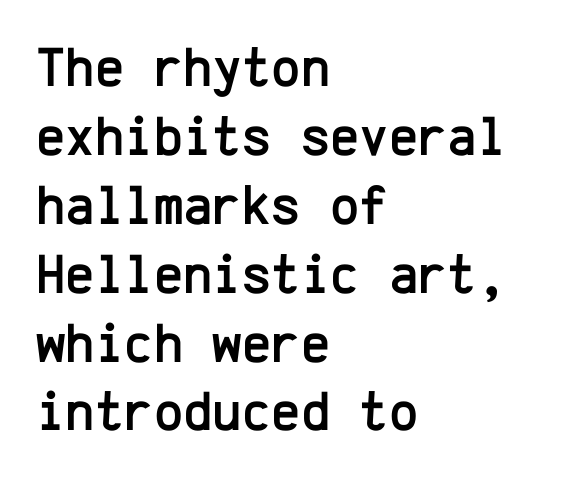
{"serif": "no", "italic": "no", "width": "normal", "stroke_contrast": "low", "x_height": "medium", "monospaced": "yes", "underline": "no", "align": "left", "line_spacing_ratio": 1.23, "letter_spacing": "normal", "letter_spacing_em": 0.0, "glyph_px": 56}
